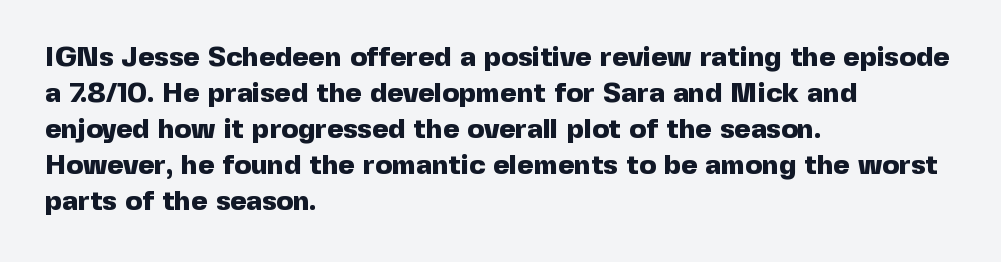
Notice how the stems are strictly vertical — no italics here. A full-strength bold gives these letters their thick strokes. Nobody touched the tracking dial on this one. No word sits above an underline. This rendering uses left alignment, leaving the right contour irregular.
